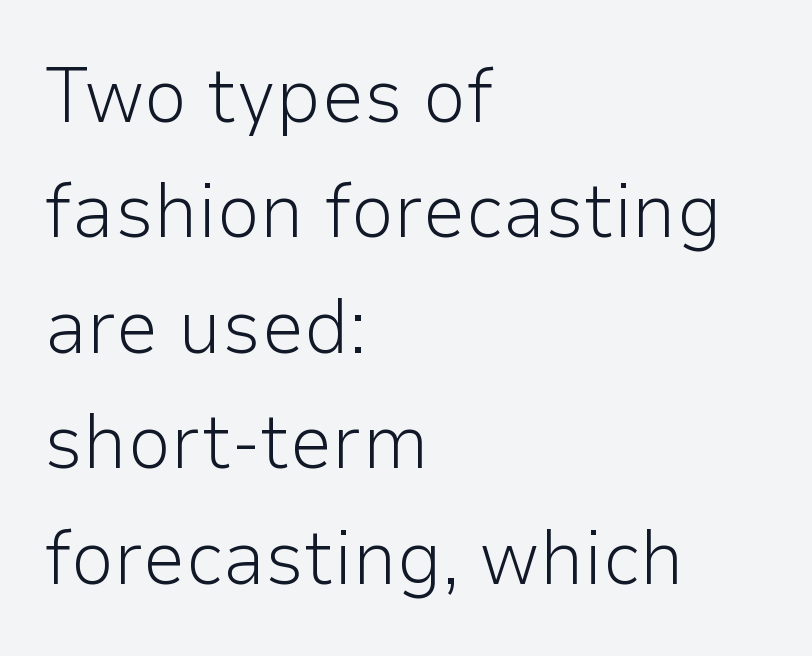
The image shows 77 px light sans-serif type, upright; set left-aligned, normal line spacing (1.5x), normal letter spacing, not underlined; low stroke contrast and a medium x-height.
